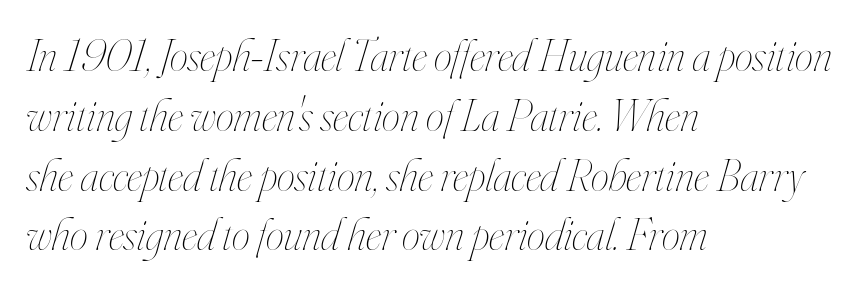
The image shows 46 px thin, condensed type, italic (leaning right); set left-aligned, normal line spacing (1.3x), normal letter spacing, not underlined; high stroke contrast and a small x-height.
